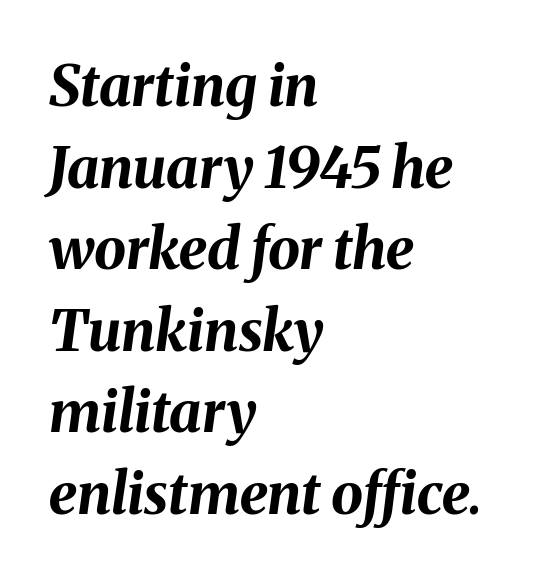
The image shows 57 px bold type, italic (leaning right); set left-aligned, normal line spacing (1.43x), normal letter spacing, not underlined; medium stroke contrast and a medium x-height.
